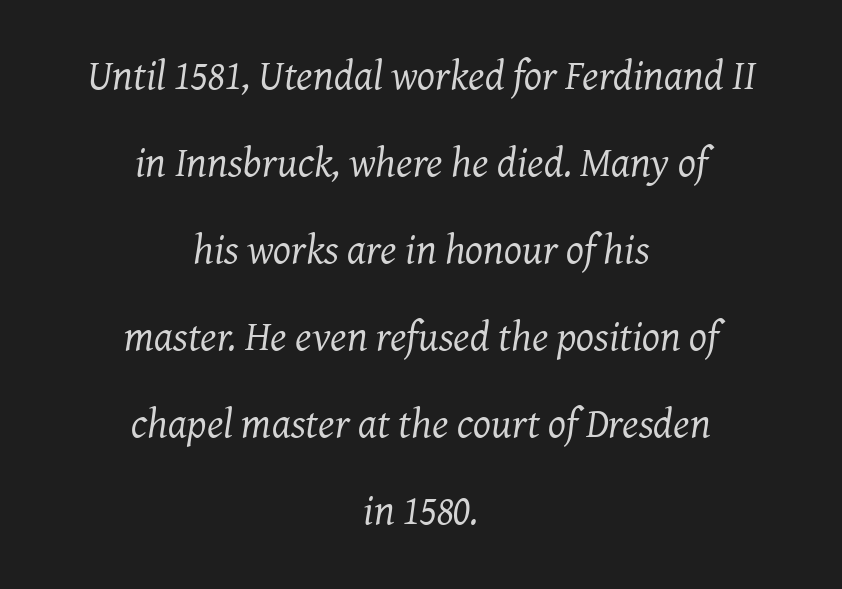
{"serif": "yes", "italic": "yes", "lean": "right", "slant_degrees": 7, "bold": "no", "weight": "regular", "width": "normal", "stroke_contrast": "medium", "x_height": "medium", "monospaced": "no", "underline": "no", "align": "center", "line_spacing": "loose", "line_spacing_ratio": 2.07, "letter_spacing": "normal", "letter_spacing_em": 0.0, "glyph_px": 42}
